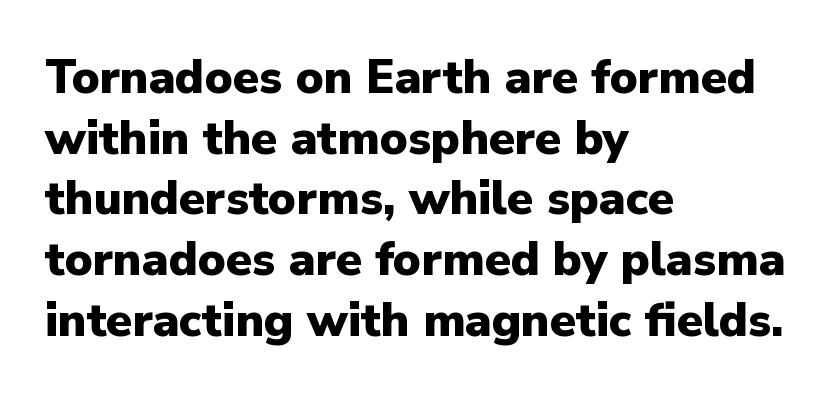
You could call the tracking neutral — neither tight nor loose. The lines are quadded left. Examine the stroke ends and you'll find no serifs. In terms of posture, this sample is upright.
